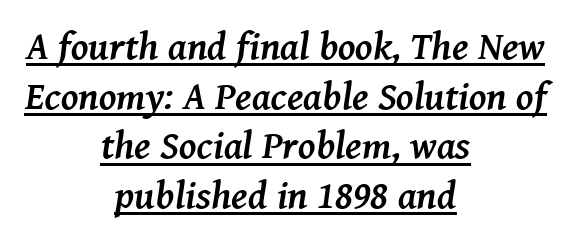
The image shows 39 px semibold serif type, italic (leaning right); set centered, normal line spacing (1.27x), normal letter spacing, underlined; medium stroke contrast and a medium x-height.
